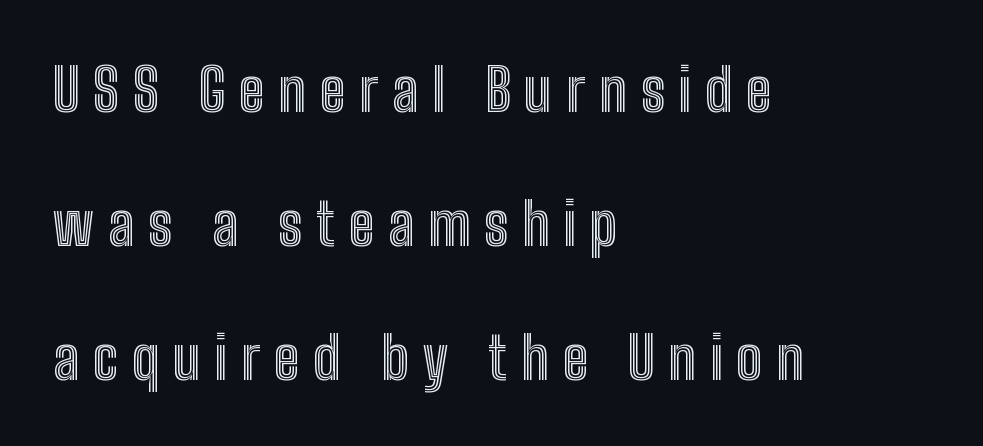
The paragraph has a hard left edge and a soft right edge. The foot of each line stays bare and open. The passage shown has open, widely tracked lettering throughout. Quick note: interline space is abundant. Do the characters align in a grid? No, the font is proportional. Style check: upright.
